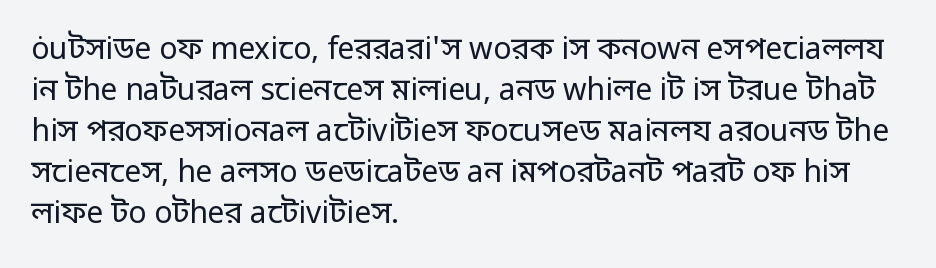
{"serif": "no", "italic": "no", "bold": "no", "weight": "regular", "width": "normal", "stroke_contrast": "low", "x_height": "medium", "monospaced": "no", "underline": "no", "align": "left", "line_spacing": "normal", "line_spacing_ratio": 1.37, "letter_spacing": "normal", "letter_spacing_em": 0.0, "glyph_px": 30}
